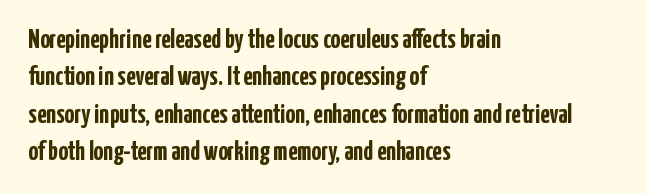
It's the straight-up-and-down kind of type. The lines are quadded left. Letter spacing: default. Rule under the text: the space is simply empty. The space between consecutive lines is moderate. Notice how thick the strokes are: this is what a full bold looks like.
